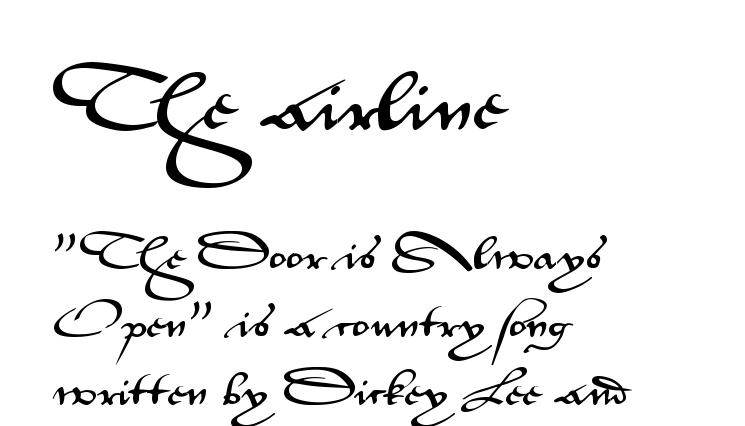
Q: Is the text italic (slanted)? A: Yes.
Q: Is the typeface a serif or a sans-serif typeface? A: Sans-serif.
Q: Is the text underlined? A: No.
Q: How is the paragraph aligned? A: Left-aligned.
Q: Is the spacing between letters normal or unusually wide? A: Normal.
Q: Which block of text is set in a larger size, the first (top) or the second (bottom)? A: The first (top) one.
Q: Width (condensed, normal, or wide)? A: Wide.
Q: Stroke contrast? A: Medium.
Q: x-height? A: Small.
Q: Monospaced? A: No.
